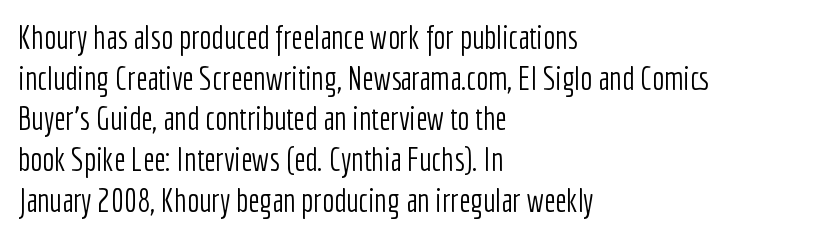
The image shows 32 px light, condensed sans-serif type, upright; set left-aligned, normal line spacing (1.27x), normal letter spacing, not underlined; low stroke contrast and a medium x-height.
